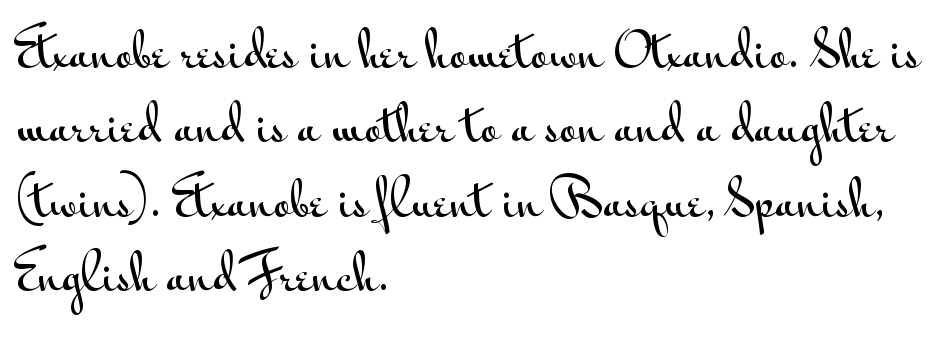
{"serif": "no", "width": "wide", "stroke_contrast": "medium", "x_height": "small", "monospaced": "no", "underline": "no", "align": "left", "line_spacing": "normal", "line_spacing_ratio": 1.55, "letter_spacing": "normal", "letter_spacing_em": 0.0, "glyph_px": 48}
